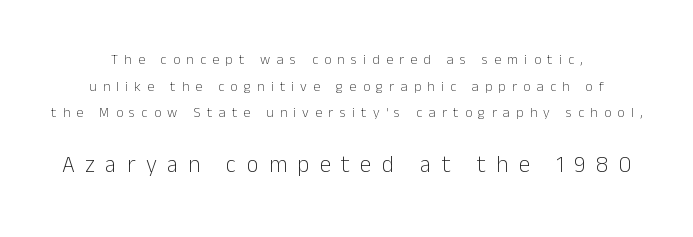
Of the two passages, the one underneath uses the larger point size. Has an underline been added? It has not. This sample uses an upright cut, with every glyph sitting square on the baseline. Students, observe: this is what heavily led, spacious text looks like. Stems here are at most as thick as an everyday book face. Inter-character spacing is expanded well beyond the font's built-in metrics.
